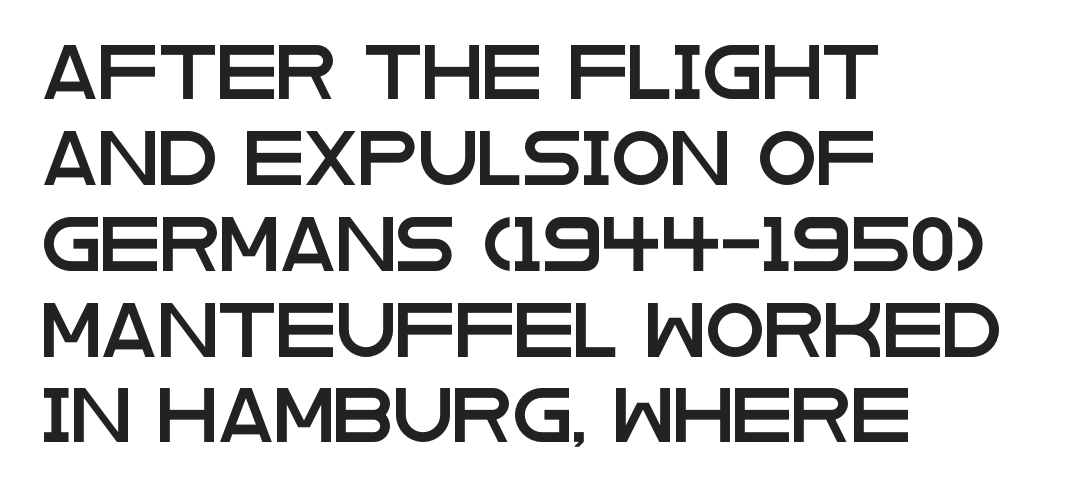
The image shows 54 px wide sans-serif type, upright; set left-aligned, normal line spacing (1.59x), normal letter spacing, not underlined; low stroke contrast and a large x-height.
